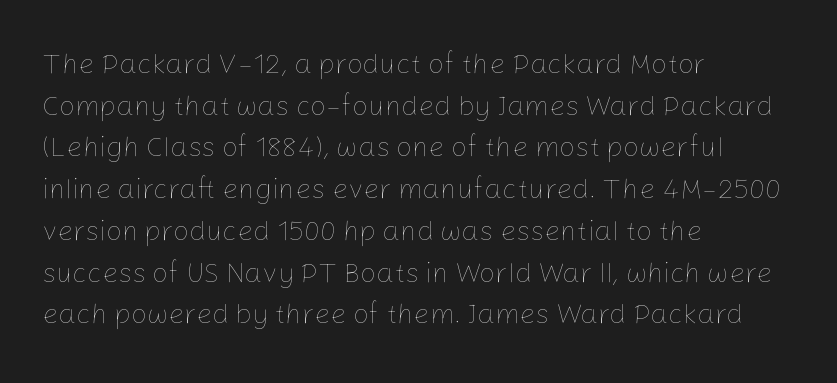
Q: Is the text bold? A: No.
Q: Is the text italic (slanted)? A: No, it is upright.
Q: Is the text underlined? A: No.
Q: How is the paragraph aligned? A: Left-aligned.
Q: Is the spacing between letters normal or unusually wide? A: Normal.
Q: Is the spacing between lines tight, normal or loose? A: Normal.
Q: Width (condensed, normal, or wide)? A: Normal.
Q: Stroke contrast? A: Low.
Q: x-height? A: Medium.
Q: Monospaced? A: No.
